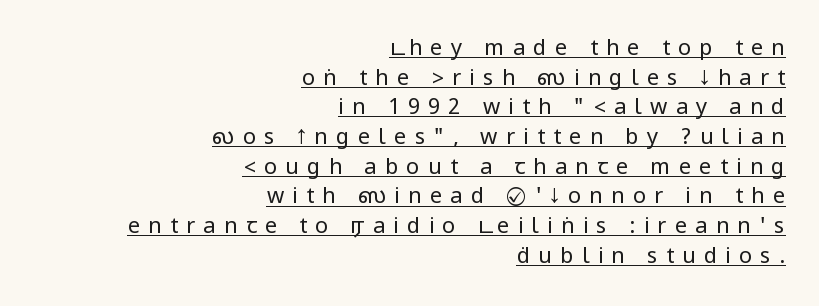
Q: Is the text bold? A: No.
Q: Is the text italic (slanted)? A: No, it is upright.
Q: Is the text underlined? A: Yes.
Q: How is the paragraph aligned? A: Right-aligned.
Q: Is the spacing between letters normal or unusually wide? A: Unusually wide.
Q: Is the spacing between lines tight, normal or loose? A: Normal.
